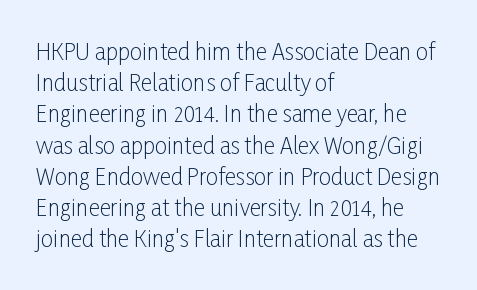
The image shows 22 px text type, upright; set left-aligned, normal line spacing (1.42x), normal letter spacing, not underlined.
